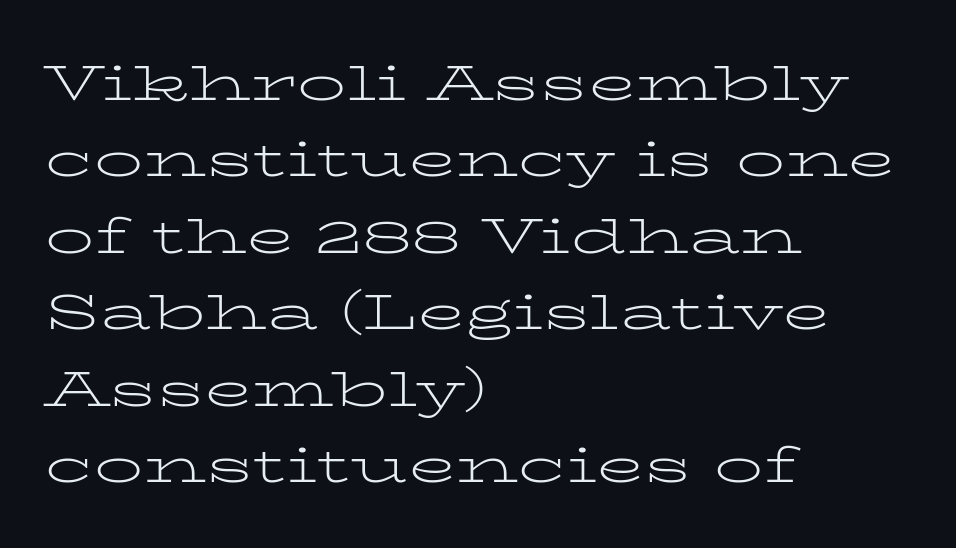
Heft: none added — not bold. No italicization has been applied; the sample stays upright. The letters advance in unequal steps, a hallmark of proportional type. In terms of letterform style, serifs are clearly present. A clean baseline with only descenders dipping below it.
